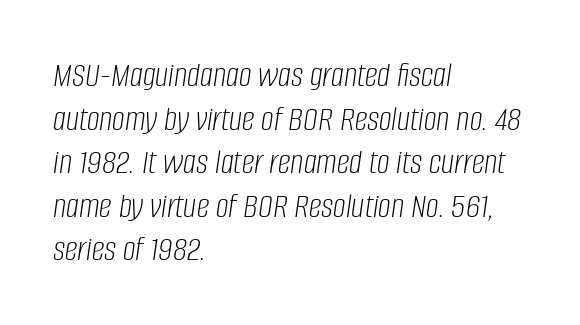
The image shows 36 px light, condensed type, italic (leaning right); set left-aligned, line spacing 1.21x, normal letter spacing, not underlined; low stroke contrast and a large x-height.
